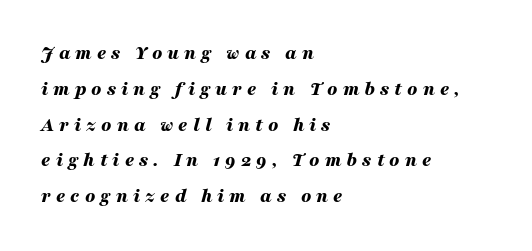
{"italic": "yes", "lean": "right", "slant_degrees": 16, "bold": "yes", "underline": "no", "align": "left", "line_spacing_ratio": 1.79, "letter_spacing": "wide", "letter_spacing_em": 0.25, "glyph_px": 20}
